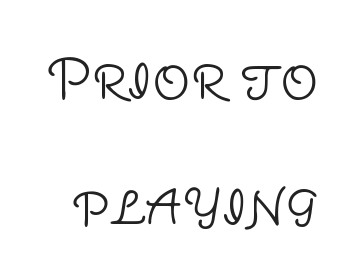
{"serif": "no", "bold": "no", "weight": "light", "width": "normal", "stroke_contrast": "low", "x_height": "large", "monospaced": "no", "underline": "no", "line_spacing": "loose", "line_spacing_ratio": 2.38, "letter_spacing": "normal", "letter_spacing_em": 0.0, "glyph_px": 53}
